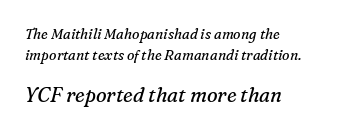
Q: Is the text bold? A: No.
Q: Is the text italic (slanted)? A: Yes, it leans right by about 16 degrees.
Q: Is the text underlined? A: No.
Q: How is the paragraph aligned? A: Left-aligned.
Q: Is the spacing between letters normal or unusually wide? A: Normal.
Q: Is the spacing between lines tight, normal or loose? A: Normal.
Q: Which block of text is set in a larger size, the first (top) or the second (bottom)? A: The second (bottom) one.
